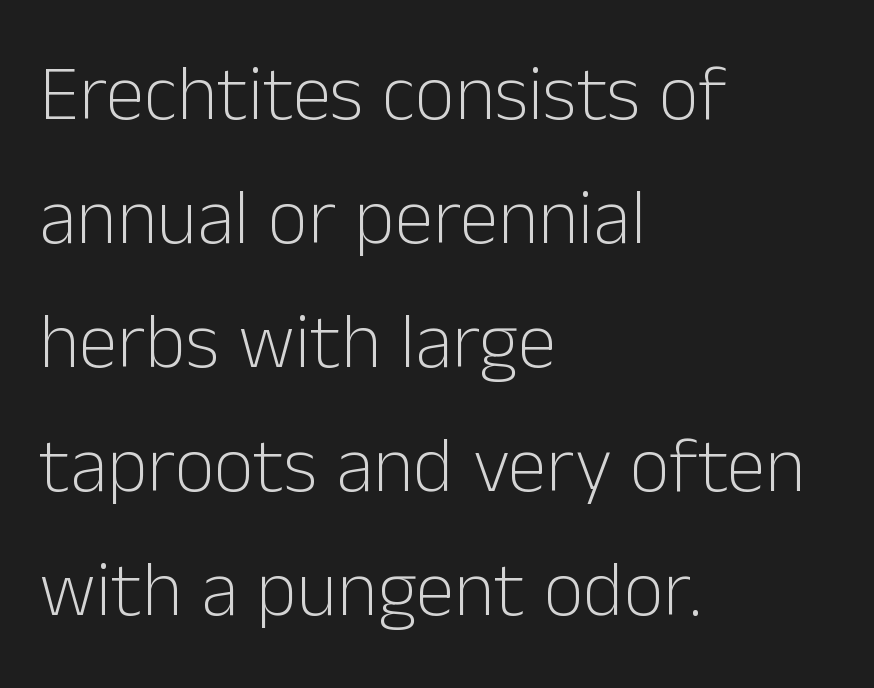
{"serif": "no", "italic": "no", "bold": "no", "weight": "light", "width": "normal", "stroke_contrast": "low", "x_height": "medium", "monospaced": "no", "underline": "no", "align": "left", "line_spacing": "normal", "line_spacing_ratio": 1.59, "letter_spacing": "normal", "letter_spacing_em": 0.0, "glyph_px": 78}
